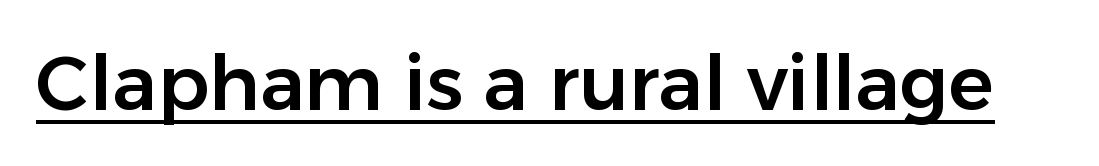
A typesetter would label this face a sans. Is the letter spacing exaggerated? No — it looks like the ordinary default. Every word sits above its own underline. Style check: upright. A typesetter would call this proportional, since set widths differ per character.
